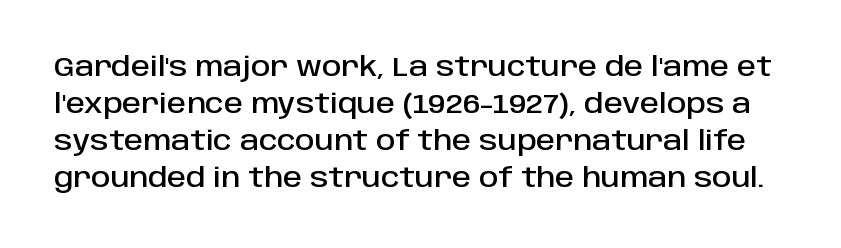
How are the letters spaced? Ordinarily, with no added tracking. Interline gaps are of average width in this sample. The lettering holds an erect, upright posture throughout. The space directly below the letters is spotless.
